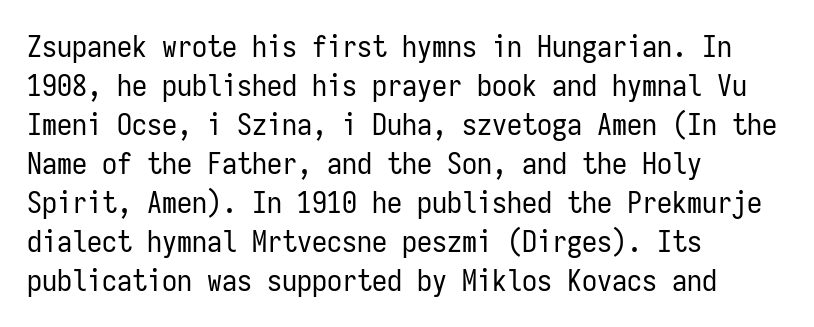
Q: Is the text bold? A: No.
Q: Is the text italic (slanted)? A: No, it is upright.
Q: Is the typeface a serif or a sans-serif typeface? A: Sans-serif.
Q: Is the text underlined? A: No.
Q: How is the paragraph aligned? A: Left-aligned.
Q: Is the spacing between letters normal or unusually wide? A: Normal.
Q: Is the spacing between lines tight, normal or loose? A: Normal.
Q: Width (condensed, normal, or wide)? A: Condensed.
Q: Stroke contrast? A: Low.
Q: x-height? A: Medium.
Q: Monospaced? A: Yes.
